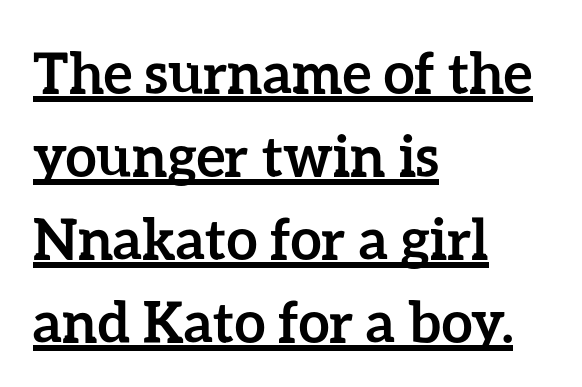
{"italic": "no", "bold": "yes", "weight": "semibold", "width": "normal", "stroke_contrast": "low", "x_height": "medium", "monospaced": "no", "underline": "yes", "align": "left", "line_spacing": "normal", "line_spacing_ratio": 1.48, "letter_spacing": "normal", "letter_spacing_em": 0.0, "glyph_px": 56}
